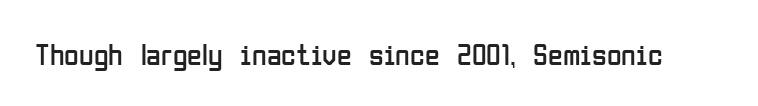
Think of a printed novel: that variable character pitch is what you see here. Are there feet on the stems? There aren't — it's a sans. The passage shown is not underscored anywhere. Ascenders rise straight up at ninety degrees.
